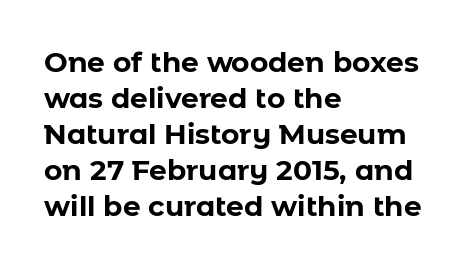
The image shows 28 px bold sans-serif type, upright; set left-aligned, normal line spacing (1.29x), normal letter spacing, not underlined; low stroke contrast and a medium x-height.
